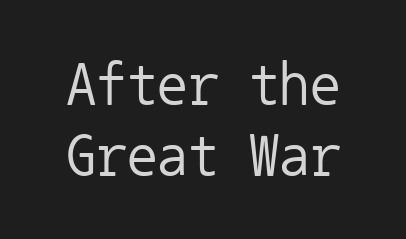
{"serif": "no", "italic": "no", "bold": "no", "weight": "regular", "width": "normal", "stroke_contrast": "low", "x_height": "medium", "monospaced": "yes", "underline": "no", "line_spacing_ratio": 1.16, "letter_spacing": "normal", "letter_spacing_em": 0.0, "glyph_px": 61}
